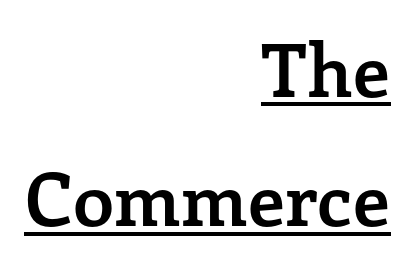
Q: Is the text bold? A: Yes.
Q: Is the text italic (slanted)? A: No, it is upright.
Q: Is the typeface a serif or a sans-serif typeface? A: Serif.
Q: Is the text underlined? A: Yes.
Q: How is the paragraph aligned? A: Right-aligned.
Q: Is the spacing between letters normal or unusually wide? A: Normal.
Q: Width (condensed, normal, or wide)? A: Normal.
Q: Stroke contrast? A: Low.
Q: x-height? A: Medium.
Q: Monospaced? A: No.
